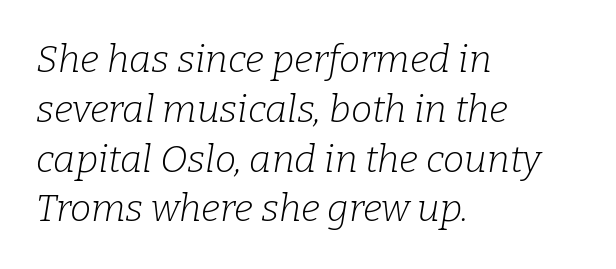
The image shows 38 px light serif type, italic (leaning right); set left-aligned, normal line spacing (1.31x), normal letter spacing, not underlined; low stroke contrast and a medium x-height.
